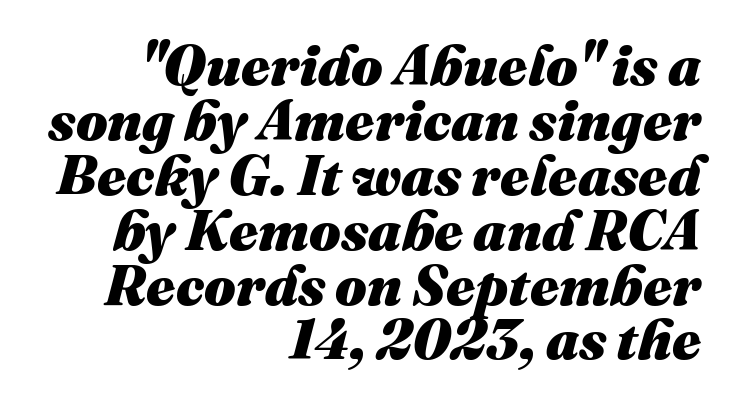
Q: Is the text bold? A: Yes.
Q: Is the text italic (slanted)? A: Yes, it leans right by about 16 degrees.
Q: Is the text underlined? A: No.
Q: How is the paragraph aligned? A: Right-aligned.
Q: Is the spacing between letters normal or unusually wide? A: Normal.
Q: Is the spacing between lines tight, normal or loose? A: Tight.
Q: Width (condensed, normal, or wide)? A: Normal.
Q: Stroke contrast? A: Medium.
Q: x-height? A: Medium.
Q: Monospaced? A: No.
